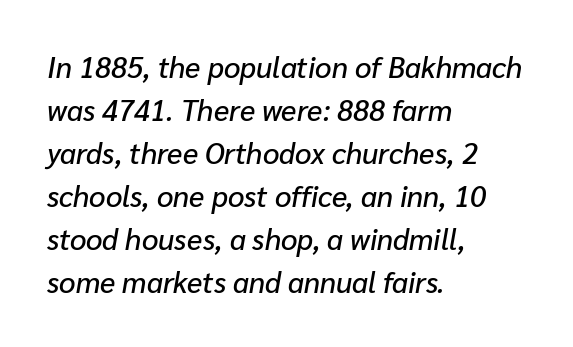
Is the letter spacing exaggerated? No — it looks like the ordinary default. Quick note: italic. The passage shown is typed in a proportional face where columns would drift. The baseline area is clear. Every row of glyphs begins at an identical x-position on the left.
